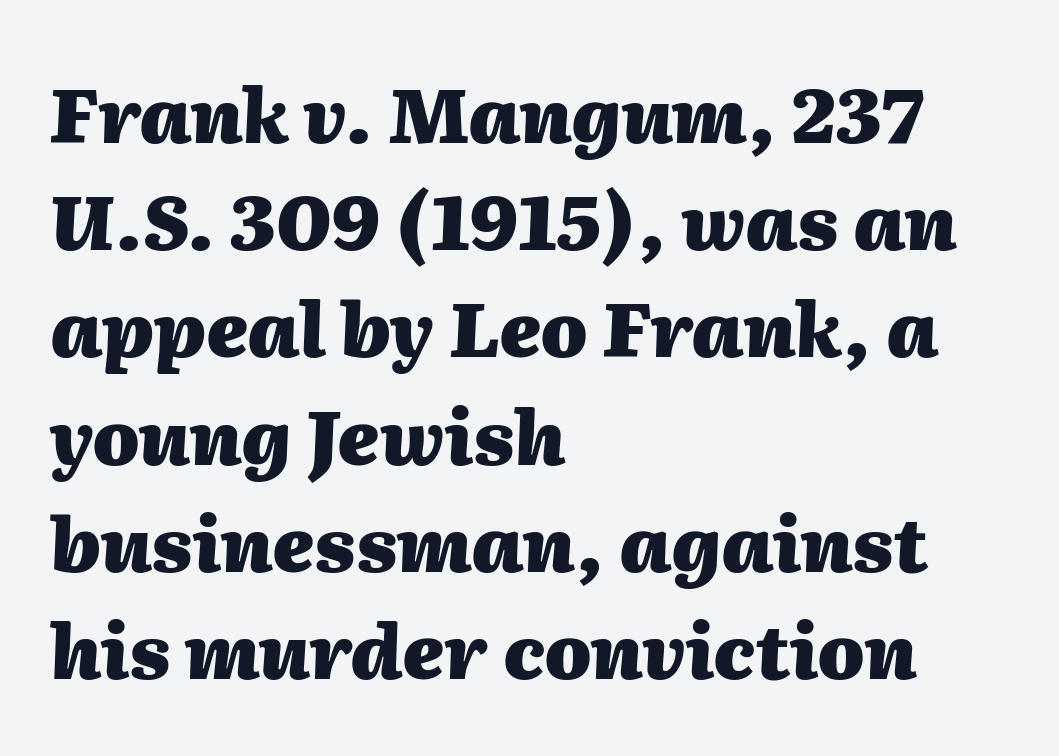
Q: Is the text bold? A: Yes.
Q: Is the text italic (slanted)? A: Yes, it leans right by about 2 degrees.
Q: Is the text underlined? A: No.
Q: How is the paragraph aligned? A: Left-aligned.
Q: Is the spacing between letters normal or unusually wide? A: Normal.
Q: Is the spacing between lines tight, normal or loose? A: Normal.
Q: Width (condensed, normal, or wide)? A: Normal.
Q: Stroke contrast? A: Medium.
Q: x-height? A: Medium.
Q: Monospaced? A: No.
